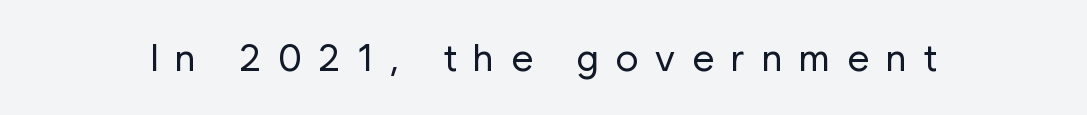
The image shows 38 px regular-weight sans-serif type, upright; set unusually wide letter spacing (+0.44 em), not underlined; low stroke contrast and a medium x-height.
